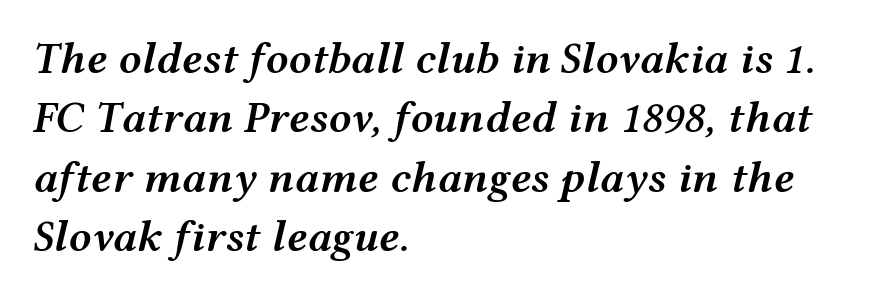
The image shows 45 px semibold, wide type, italic (leaning right); set left-aligned, normal line spacing (1.32x), normal letter spacing, not underlined; medium stroke contrast and a medium x-height.
